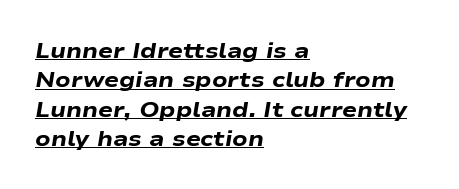
The image shows 22 px bold type, italic (leaning right); set left-aligned, normal line spacing (1.33x), normal letter spacing, underlined.
